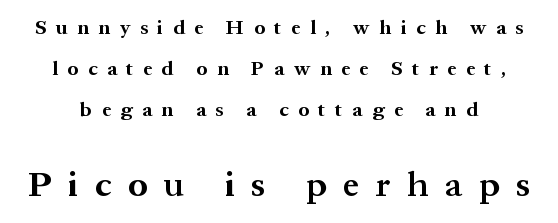
Q: Is the text bold? A: Yes.
Q: Is the text italic (slanted)? A: No, it is upright.
Q: Is the typeface a serif or a sans-serif typeface? A: Serif.
Q: Is the text underlined? A: No.
Q: Is the spacing between letters normal or unusually wide? A: Unusually wide.
Q: Is the spacing between lines tight, normal or loose? A: Loose.
Q: Which block of text is set in a larger size, the first (top) or the second (bottom)? A: The second (bottom) one.
Q: Width (condensed, normal, or wide)? A: Normal.
Q: Stroke contrast? A: Medium.
Q: x-height? A: Medium.
Q: Monospaced? A: No.
